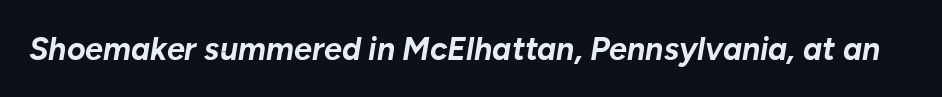
{"italic": "yes", "lean": "right", "slant_degrees": 10, "bold": "yes", "weight": "bold", "width": "normal", "stroke_contrast": "low", "x_height": "medium", "monospaced": "no", "underline": "no", "letter_spacing": "normal", "letter_spacing_em": 0.0, "glyph_px": 32}
